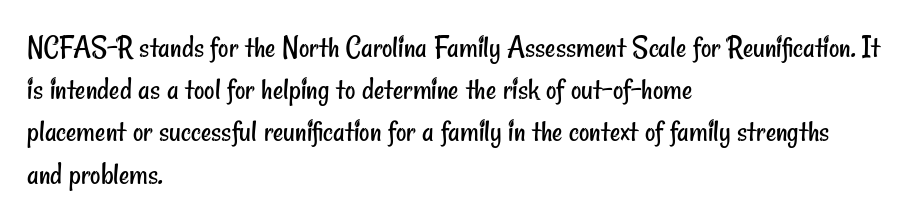
Summary of weight: not heavy and not bold. Teacher's note: observe the even left margin — that is flush-left alignment. Look at the bottom of the vertical strokes: they stop flat, with no serifs. Is this a fixed-width face? No — the glyphs have proportional, varying widths. Standard letterfit; no display-style spreading of the glyphs. The words here are not underlined.
